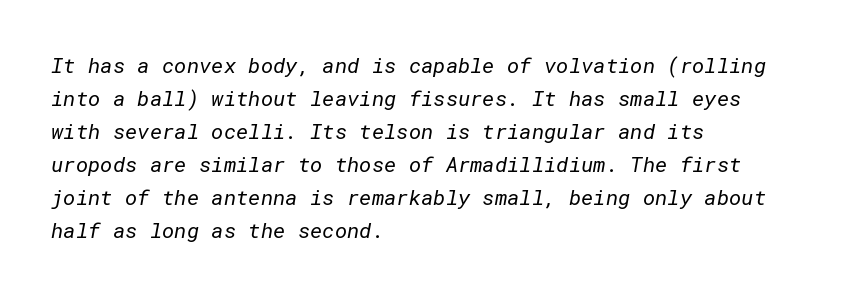
{"bold": "no", "underline": "no", "align": "left", "line_spacing": "normal", "line_spacing_ratio": 1.57, "letter_spacing": "normal", "letter_spacing_em": 0.0, "glyph_px": 21}
